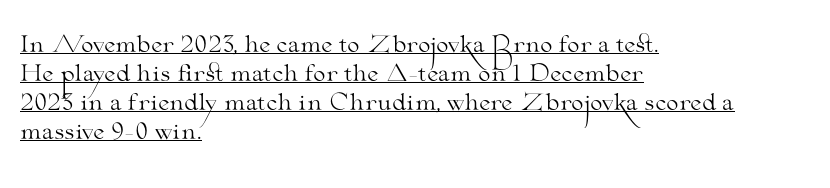
Line beginnings align vertically; line endings do not. Notice how the stems are strictly vertical — no italics here. A baseline rule has been typeset under these characters. This sample uses plain, unmodified letter spacing. The face looks like a standard text weight, possibly lighter. The designer left line spacing at the default.
